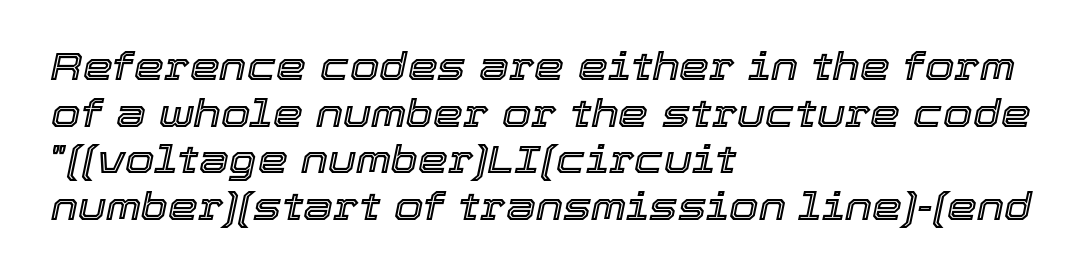
{"italic": "yes", "lean": "right", "slant_degrees": 12, "width": "normal", "x_height": "medium", "monospaced": "no", "underline": "no", "align": "left", "line_spacing_ratio": 1.23, "letter_spacing": "normal", "letter_spacing_em": 0.0, "glyph_px": 38}
